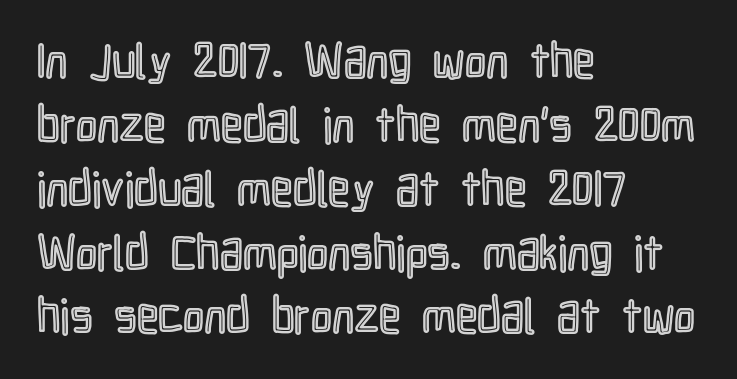
The image shows 48 px condensed type, upright; set left-aligned, normal line spacing (1.33x), normal letter spacing, not underlined; a medium x-height.
